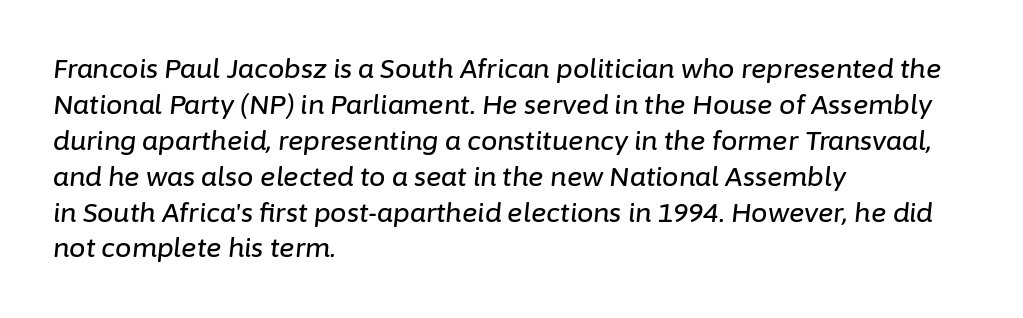
The image shows 26 px text type, italic (leaning right); set left-aligned, normal line spacing (1.38x), normal letter spacing, not underlined.
